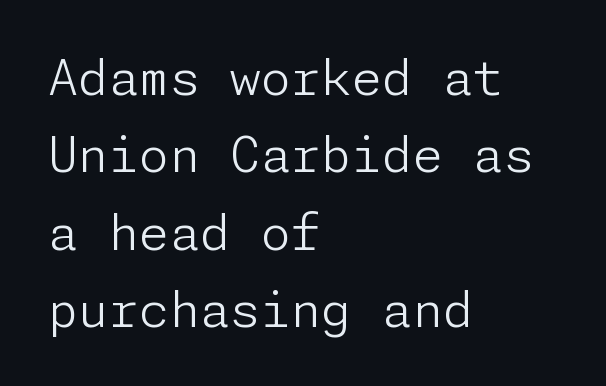
Q: Is the text bold? A: No.
Q: Is the text italic (slanted)? A: No, it is upright.
Q: Is the typeface a serif or a sans-serif typeface? A: Sans-serif.
Q: Is the text underlined? A: No.
Q: How is the paragraph aligned? A: Left-aligned.
Q: Is the spacing between letters normal or unusually wide? A: Normal.
Q: Is the spacing between lines tight, normal or loose? A: Normal.
Q: Width (condensed, normal, or wide)? A: Normal.
Q: Stroke contrast? A: Low.
Q: x-height? A: Medium.
